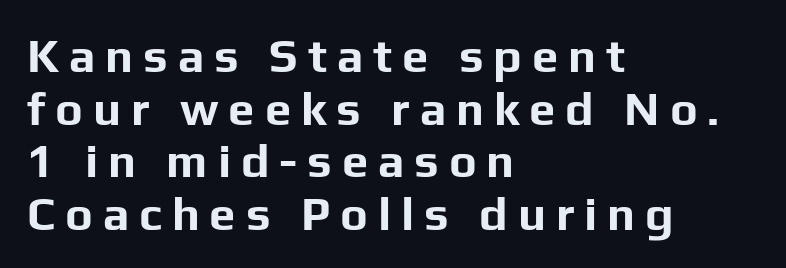
Q: Is the text bold? A: Yes.
Q: Is the text italic (slanted)? A: No, it is upright.
Q: Is the typeface a serif or a sans-serif typeface? A: Sans-serif.
Q: Is the text underlined? A: No.
Q: How is the paragraph aligned? A: Left-aligned.
Q: Is the spacing between letters normal or unusually wide? A: Unusually wide.
Q: Is the spacing between lines tight, normal or loose? A: Tight.
Q: Width (condensed, normal, or wide)? A: Normal.
Q: Stroke contrast? A: Low.
Q: x-height? A: Medium.
Q: Monospaced? A: No.
